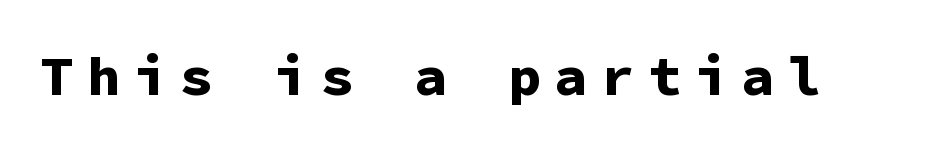
The image shows 55 px bold sans-serif type, upright, monospaced; set unusually wide letter spacing (+0.25 em), not underlined; low stroke contrast and a medium x-height.
